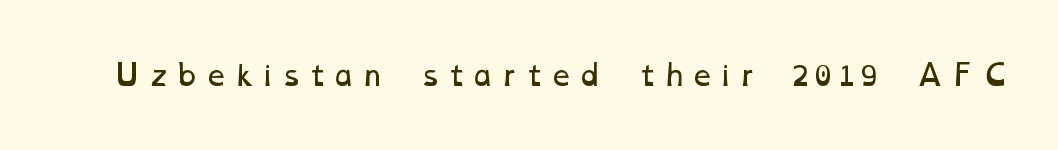
The image shows 28 px regular-weight, wide type; set unusually wide letter spacing (+0.2 em), not underlined; low stroke contrast and a medium x-height.
